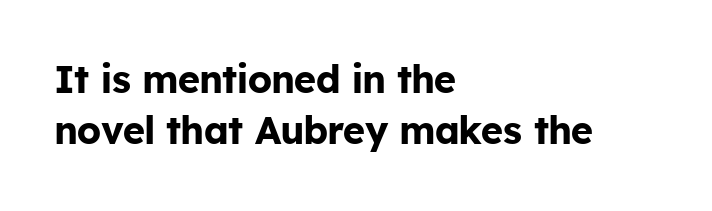
{"serif": "no", "italic": "no", "bold": "yes", "weight": "bold", "width": "normal", "stroke_contrast": "low", "x_height": "medium", "monospaced": "no", "underline": "no", "align": "left", "line_spacing": "normal", "line_spacing_ratio": 1.33, "letter_spacing": "normal", "letter_spacing_em": 0.0, "glyph_px": 38}
